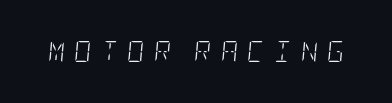
Q: Is the text bold? A: No.
Q: Is the text italic (slanted)? A: Yes, it leans right by about 5 degrees.
Q: Is the text underlined? A: No.
Q: Is the spacing between letters normal or unusually wide? A: Unusually wide.
